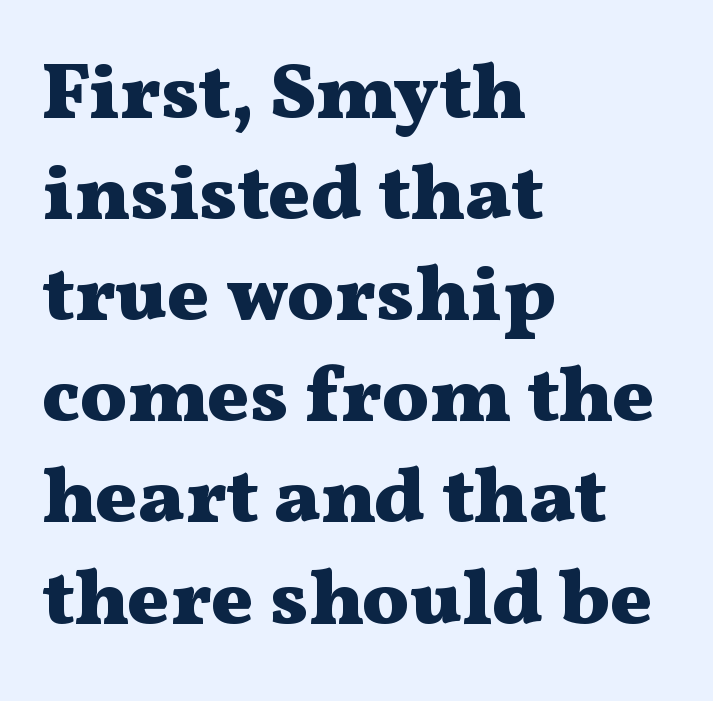
Q: Is the text bold? A: Yes.
Q: Is the text italic (slanted)? A: No, it is upright.
Q: Is the typeface a serif or a sans-serif typeface? A: Serif.
Q: Is the text underlined? A: No.
Q: How is the paragraph aligned? A: Left-aligned.
Q: Is the spacing between letters normal or unusually wide? A: Normal.
Q: Is the spacing between lines tight, normal or loose? A: Normal.
Q: Width (condensed, normal, or wide)? A: Wide.
Q: Stroke contrast? A: Medium.
Q: x-height? A: Medium.
Q: Monospaced? A: No.
